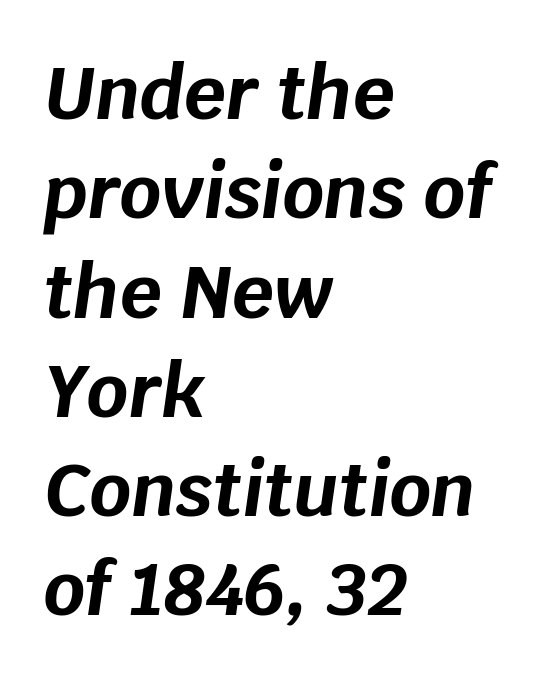
{"italic": "yes", "lean": "right", "slant_degrees": 8, "bold": "yes", "weight": "bold", "width": "normal", "stroke_contrast": "low", "x_height": "large", "monospaced": "no", "underline": "no", "align": "left", "line_spacing": "normal", "line_spacing_ratio": 1.36, "letter_spacing": "normal", "letter_spacing_em": 0.0, "glyph_px": 73}
